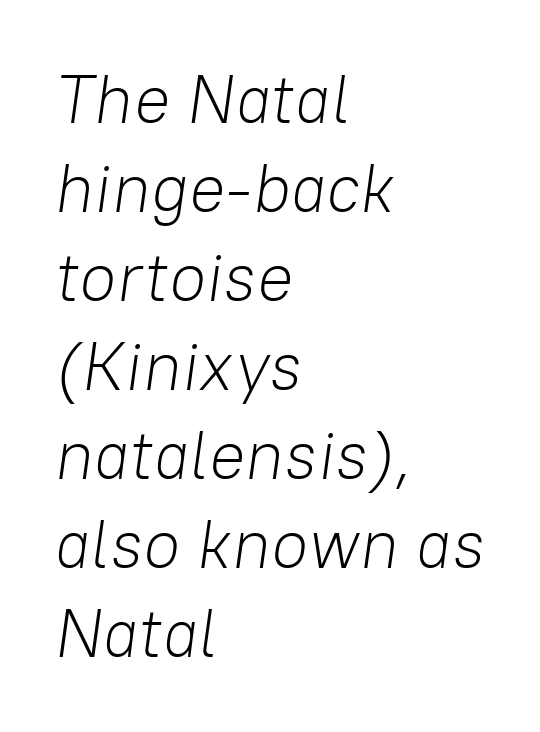
Q: Is the text bold? A: No.
Q: Is the text italic (slanted)? A: Yes, it leans right by about 8 degrees.
Q: Is the text underlined? A: No.
Q: How is the paragraph aligned? A: Left-aligned.
Q: Is the spacing between letters normal or unusually wide? A: Normal.
Q: Is the spacing between lines tight, normal or loose? A: Normal.
Q: Width (condensed, normal, or wide)? A: Normal.
Q: Stroke contrast? A: Low.
Q: x-height? A: Medium.
Q: Monospaced? A: No.
